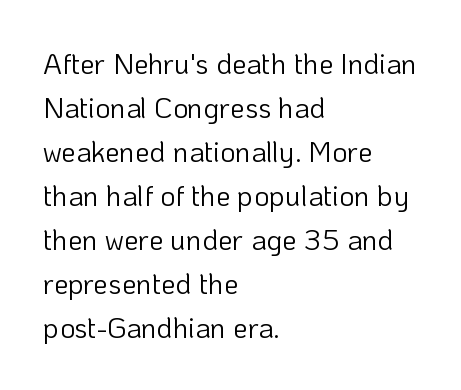
Q: Is the text bold? A: No.
Q: Is the text italic (slanted)? A: No, it is upright.
Q: Is the typeface a serif or a sans-serif typeface? A: Sans-serif.
Q: Is the text underlined? A: No.
Q: How is the paragraph aligned? A: Left-aligned.
Q: Is the spacing between letters normal or unusually wide? A: Normal.
Q: Is the spacing between lines tight, normal or loose? A: Normal.
Q: Width (condensed, normal, or wide)? A: Normal.
Q: Stroke contrast? A: Low.
Q: x-height? A: Medium.
Q: Monospaced? A: No.
